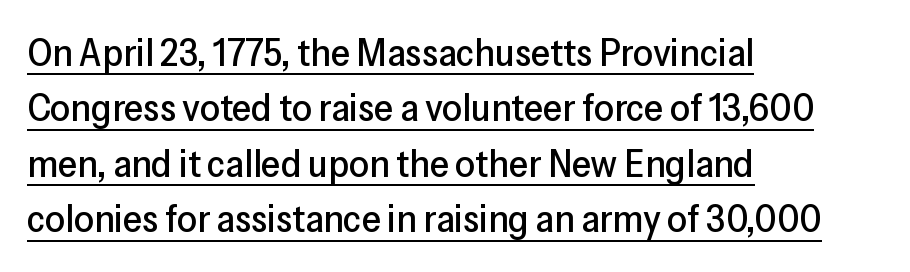
The specimen includes a rule beneath the text block's lines. The lines sit at an ordinary, default distance from one another. Is the letter spacing exaggerated? No — it looks like the ordinary default. No feet cap the strokes, marking this as sans-serif type. A roman cut, with each character standing at attention. Each letter keeps its own natural width here, so spacing adapts to shape.
